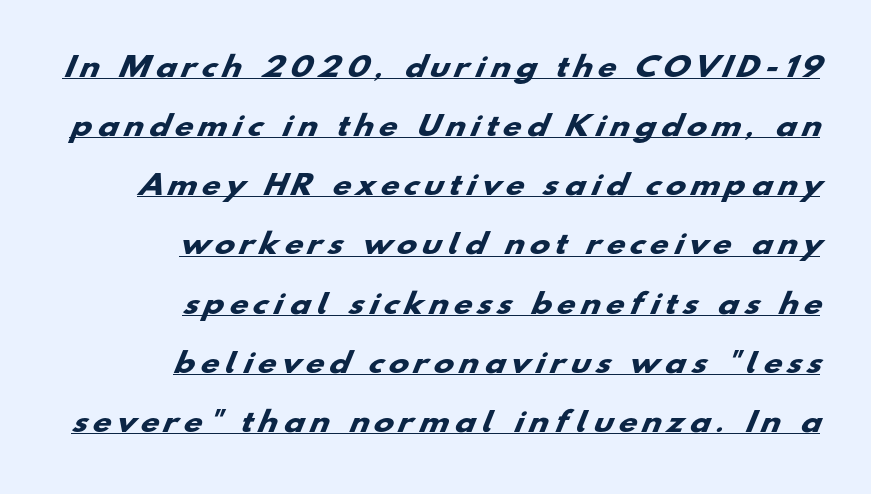
{"bold": "yes", "underline": "yes", "align": "right", "line_spacing": "loose", "line_spacing_ratio": 2.19, "letter_spacing": "wide", "letter_spacing_em": 0.23, "glyph_px": 27}
